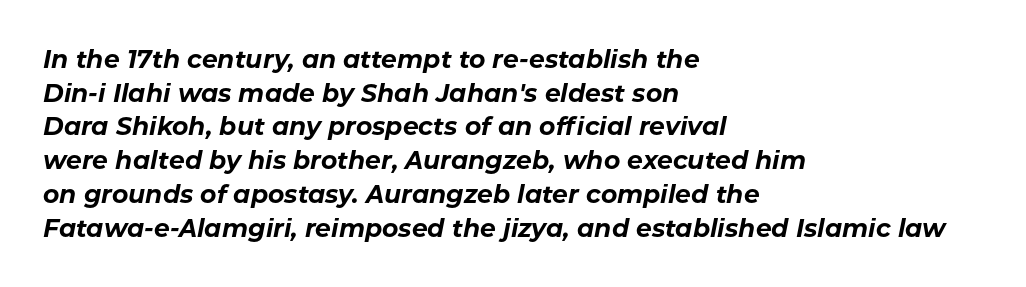
{"italic": "yes", "lean": "right", "slant_degrees": 11, "bold": "yes", "underline": "no", "align": "left", "line_spacing": "normal", "line_spacing_ratio": 1.35, "letter_spacing": "normal", "letter_spacing_em": 0.0, "glyph_px": 25}
